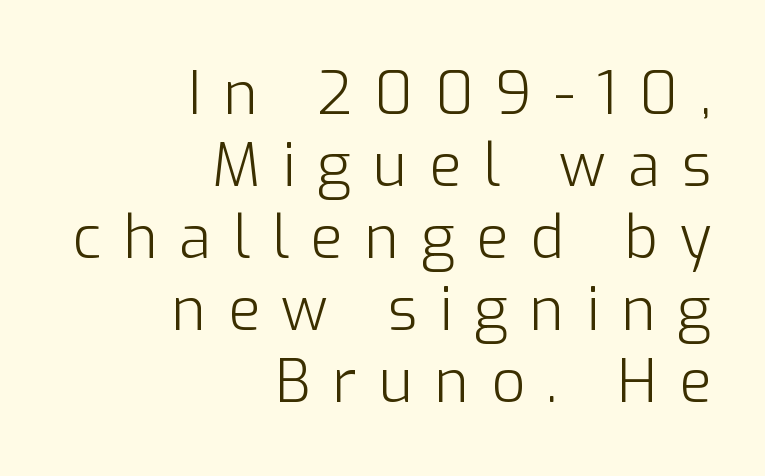
The image shows 59 px light sans-serif type, upright; set right-aligned, line spacing 1.22x, unusually wide letter spacing (+0.37 em), not underlined; low stroke contrast and a medium x-height.
